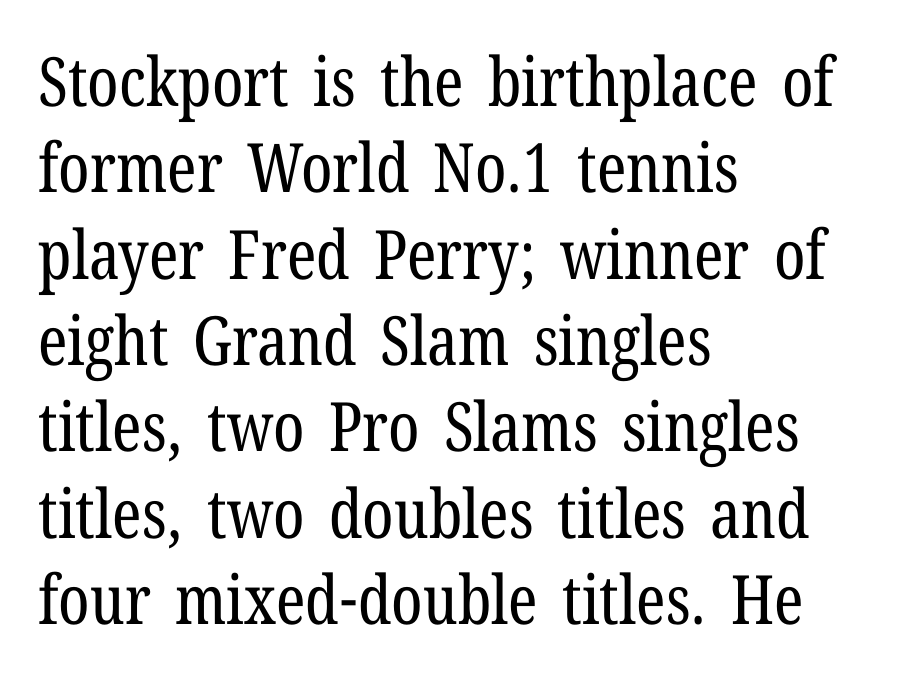
The image shows 68 px regular-weight, condensed serif type, upright; set left-aligned, normal line spacing (1.27x), normal letter spacing, not underlined; low stroke contrast and a medium x-height.
